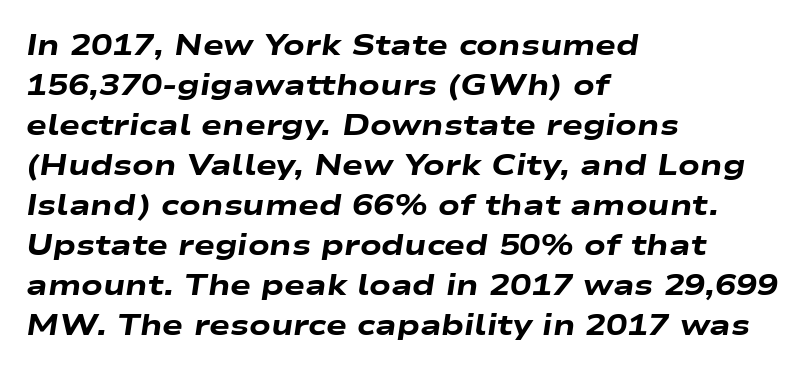
{"italic": "yes", "lean": "right", "slant_degrees": 9, "bold": "yes", "weight": "heavy", "width": "wide", "stroke_contrast": "low", "x_height": "medium", "monospaced": "no", "underline": "no", "align": "left", "line_spacing": "normal", "line_spacing_ratio": 1.43, "letter_spacing": "normal", "letter_spacing_em": 0.0, "glyph_px": 28}
